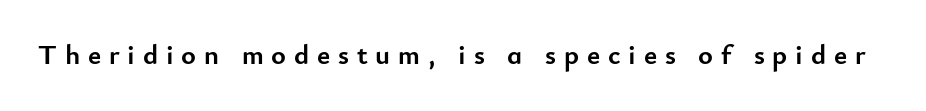
Q: Is the text bold? A: Yes.
Q: Is the text italic (slanted)? A: No, it is upright.
Q: Is the typeface a serif or a sans-serif typeface? A: Sans-serif.
Q: Is the text underlined? A: No.
Q: Is the spacing between letters normal or unusually wide? A: Unusually wide.
Q: Width (condensed, normal, or wide)? A: Normal.
Q: Stroke contrast? A: Low.
Q: x-height? A: Small.
Q: Monospaced? A: No.
